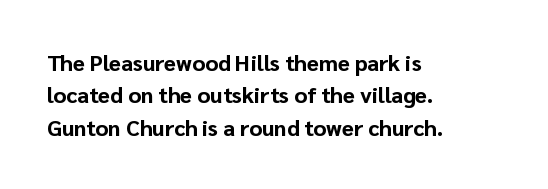
{"italic": "no", "bold": "yes", "underline": "no", "align": "left", "line_spacing": "normal", "line_spacing_ratio": 1.47, "letter_spacing": "normal", "letter_spacing_em": 0.0, "glyph_px": 22}
